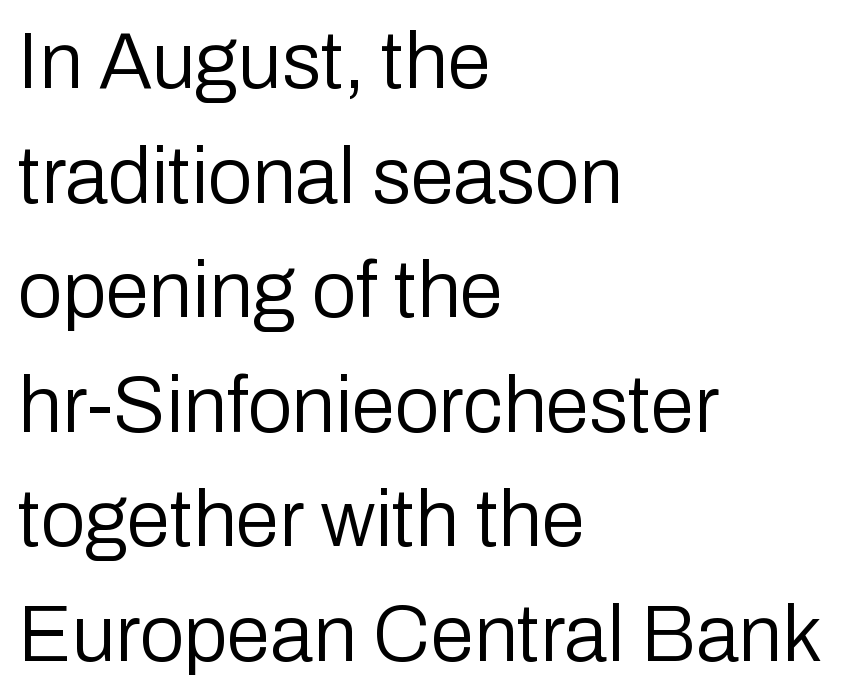
{"serif": "no", "italic": "no", "bold": "no", "weight": "regular", "width": "normal", "stroke_contrast": "low", "x_height": "medium", "monospaced": "no", "underline": "no", "align": "left", "line_spacing": "normal", "line_spacing_ratio": 1.45, "letter_spacing": "normal", "letter_spacing_em": 0.0, "glyph_px": 79}
